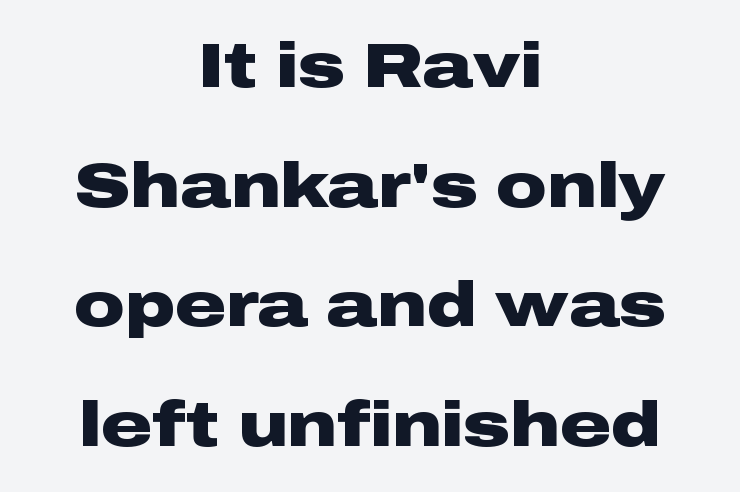
{"serif": "no", "italic": "no", "bold": "yes", "weight": "heavy", "width": "wide", "stroke_contrast": "low", "x_height": "medium", "monospaced": "no", "underline": "no", "align": "center", "line_spacing": "loose", "line_spacing_ratio": 1.9, "letter_spacing": "normal", "letter_spacing_em": 0.0, "glyph_px": 63}
